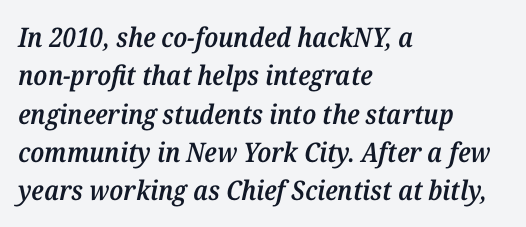
The image shows 27 px text type, italic (leaning right); set left-aligned, normal line spacing (1.42x), normal letter spacing, not underlined.
